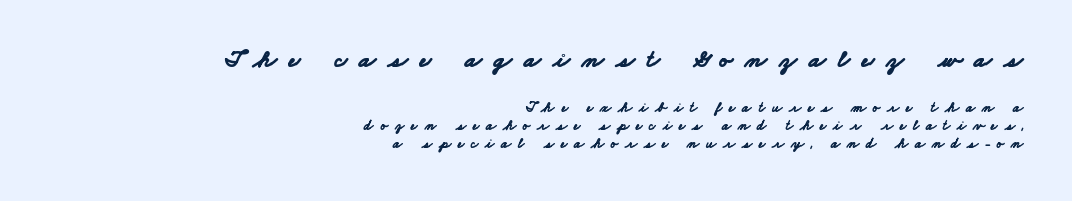
The image shows 25 px bold type; set right-aligned, normal line spacing (1.28x), unusually wide letter spacing (+0.48 em), not underlined; the first (top) block is 1.79x larger.
